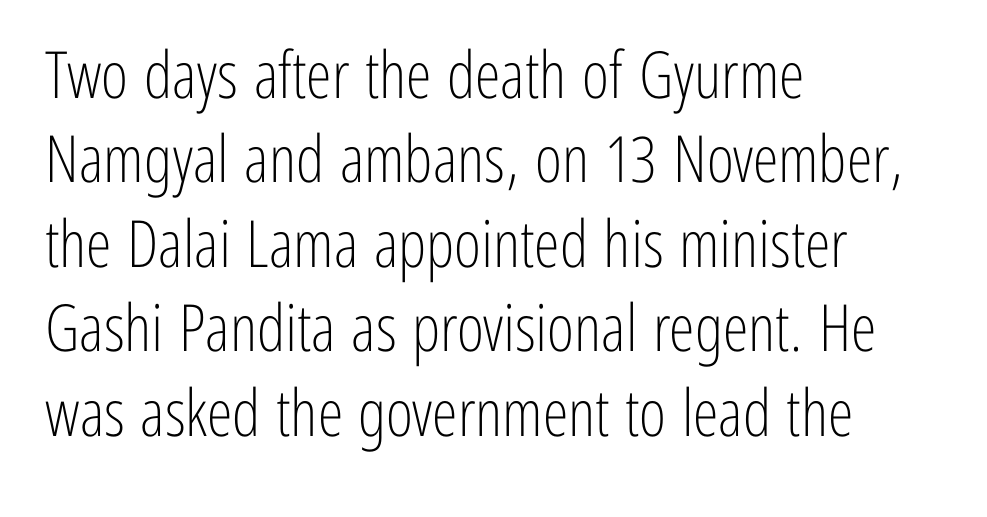
The image shows 65 px light, condensed sans-serif type, upright; set left-aligned, normal line spacing (1.3x), normal letter spacing, not underlined; low stroke contrast and a medium x-height.
